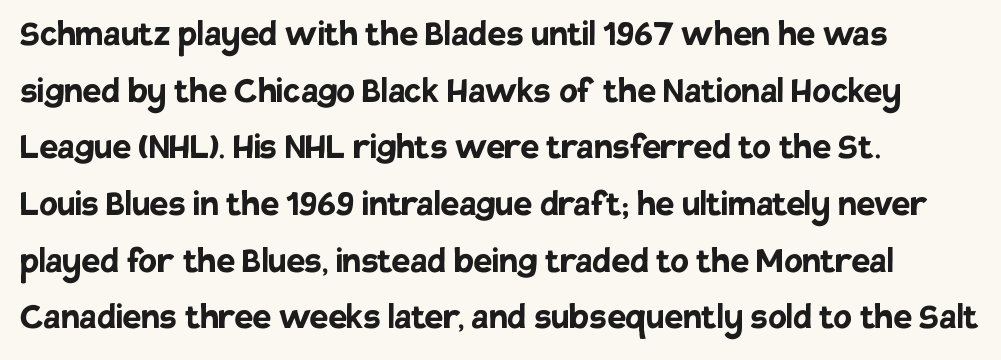
Q: Is the text bold? A: Yes.
Q: Is the text italic (slanted)? A: No, it is upright.
Q: Is the typeface a serif or a sans-serif typeface? A: Sans-serif.
Q: Is the text underlined? A: No.
Q: How is the paragraph aligned? A: Left-aligned.
Q: Is the spacing between letters normal or unusually wide? A: Normal.
Q: Is the spacing between lines tight, normal or loose? A: Normal.
Q: Width (condensed, normal, or wide)? A: Normal.
Q: Stroke contrast? A: Low.
Q: x-height? A: Large.
Q: Monospaced? A: No.
